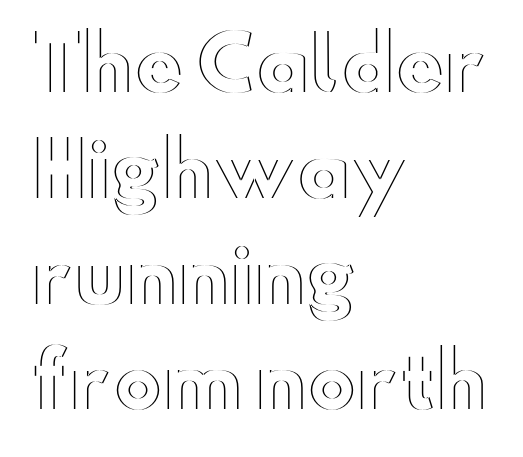
The image shows 74 px wide type, upright; set left-aligned, normal line spacing (1.43x), normal letter spacing, not underlined; a small x-height.
